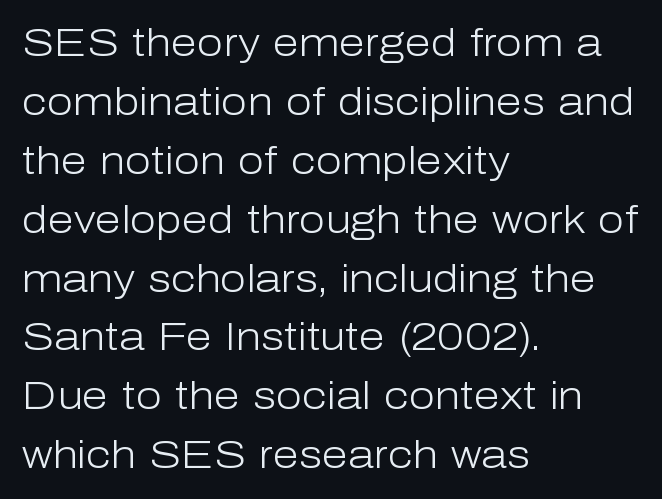
If you drew a ruler down the left edge, every line would touch it. The letters advance in unequal steps, a hallmark of proportional type. Observe the ordinary spacing: letters are neighbours, not strangers. In terms of posture, this sample is upright. Quick note: underline off.
